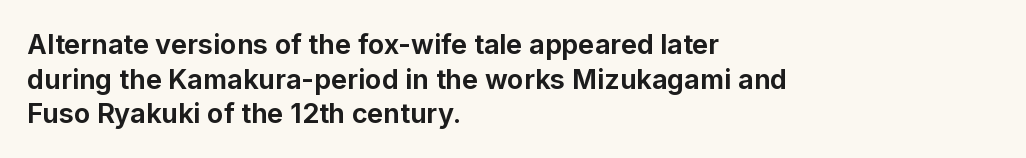
Q: Is the text bold? A: Yes.
Q: Is the text italic (slanted)? A: No, it is upright.
Q: Is the text underlined? A: No.
Q: How is the paragraph aligned? A: Left-aligned.
Q: Is the spacing between letters normal or unusually wide? A: Normal.
Q: Is the spacing between lines tight, normal or loose? A: Normal.
